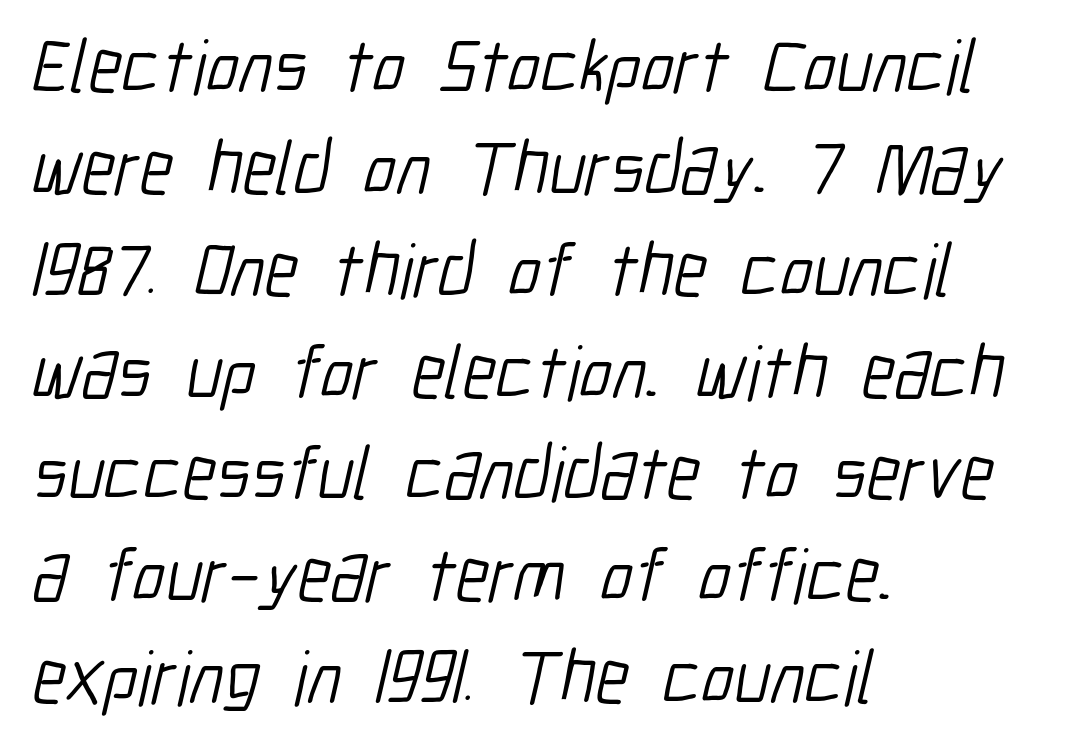
{"serif": "no", "bold": "no", "weight": "light", "width": "condensed", "stroke_contrast": "low", "x_height": "medium", "monospaced": "no", "underline": "no", "align": "left", "line_spacing": "normal", "line_spacing_ratio": 1.34, "letter_spacing": "normal", "letter_spacing_em": 0.0, "glyph_px": 76}
